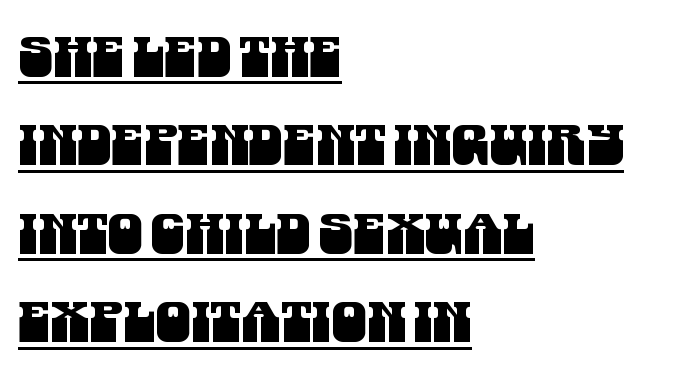
{"serif": "no", "width": "condensed", "stroke_contrast": "medium", "x_height": "large", "monospaced": "no", "underline": "yes", "align": "left", "line_spacing": "normal", "line_spacing_ratio": 1.58, "letter_spacing": "normal", "letter_spacing_em": 0.0, "glyph_px": 56}
